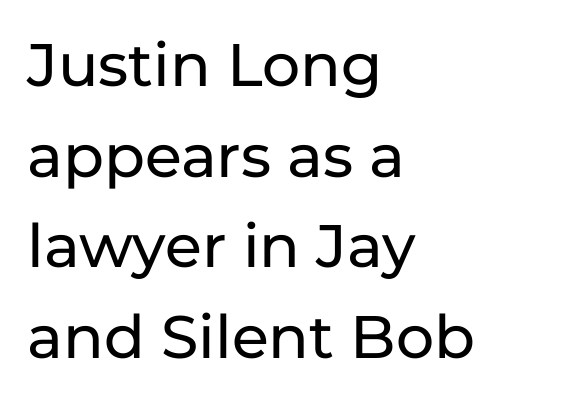
The image shows 60 px sans-serif type, upright; set left-aligned, normal line spacing (1.51x), normal letter spacing, not underlined; low stroke contrast and a medium x-height.
